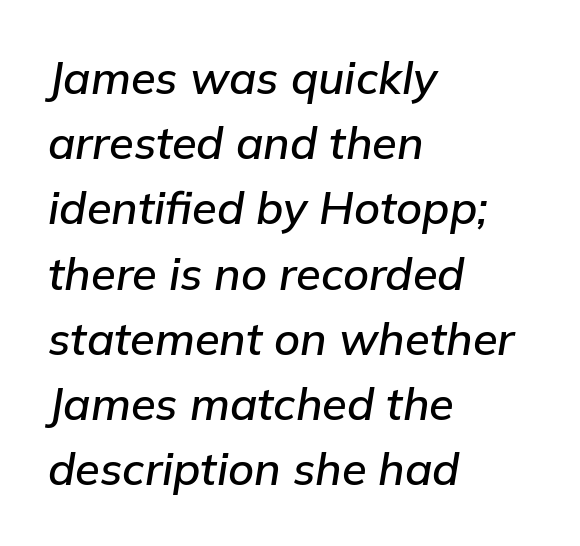
{"italic": "yes", "lean": "right", "slant_degrees": 9, "width": "normal", "stroke_contrast": "low", "x_height": "medium", "monospaced": "no", "underline": "no", "align": "left", "line_spacing": "normal", "line_spacing_ratio": 1.45, "letter_spacing": "normal", "letter_spacing_em": 0.0, "glyph_px": 45}
